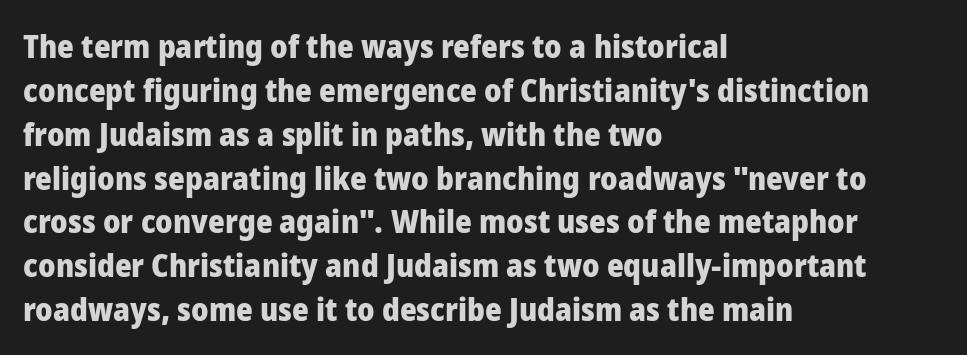
The image shows 32 px heavy sans-serif type, upright; set left-aligned, normal line spacing (1.37x), normal letter spacing, not underlined; low stroke contrast and a medium x-height.
